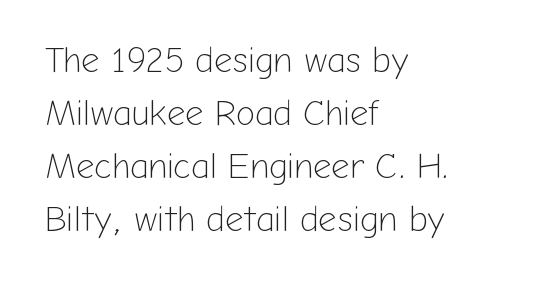
{"serif": "no", "italic": "no", "bold": "no", "weight": "light", "width": "normal", "stroke_contrast": "low", "x_height": "medium", "monospaced": "no", "underline": "no", "align": "left", "line_spacing": "normal", "line_spacing_ratio": 1.47, "letter_spacing": "normal", "letter_spacing_em": 0.0, "glyph_px": 36}
